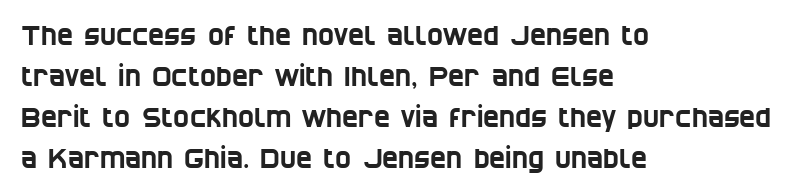
The image shows 27 px text type; set left-aligned, normal line spacing (1.52x), normal letter spacing, not underlined.
